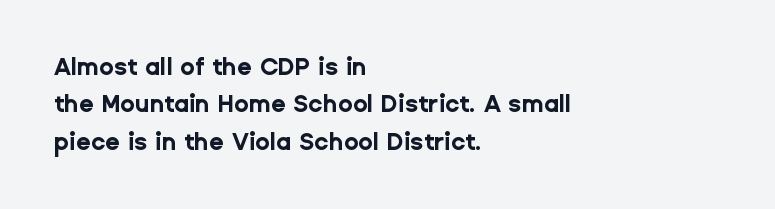
Underline: absent. Strokes here are thick enough to call this a true bold. This block has exactly the height ordinary leading produces. Standard letterfit; no display-style spreading of the glyphs. The lines are quadded left.
